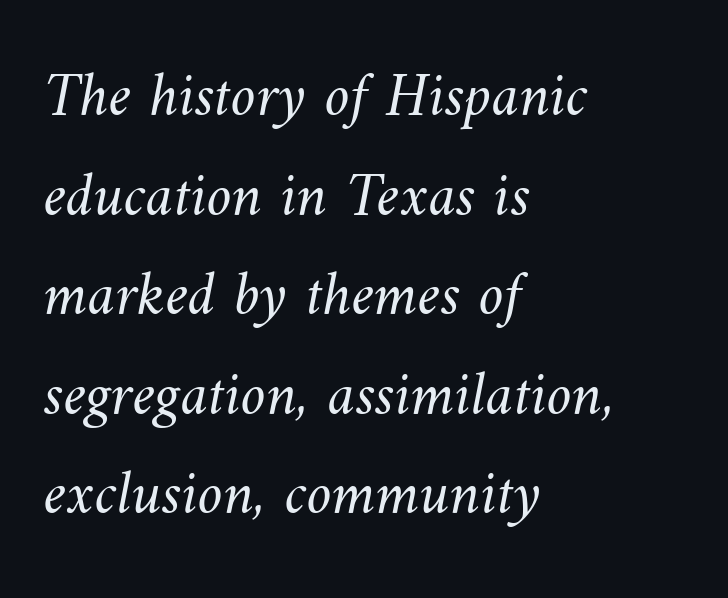
Q: Is the text bold? A: No.
Q: Is the text underlined? A: No.
Q: How is the paragraph aligned? A: Left-aligned.
Q: Is the spacing between letters normal or unusually wide? A: Normal.
Q: Is the spacing between lines tight, normal or loose? A: Normal.
Q: Width (condensed, normal, or wide)? A: Normal.
Q: Stroke contrast? A: Medium.
Q: x-height? A: Small.
Q: Monospaced? A: No.
